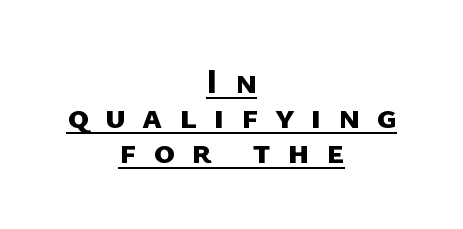
Q: Is the text bold? A: Yes.
Q: Is the typeface a serif or a sans-serif typeface? A: Sans-serif.
Q: Is the text underlined? A: Yes.
Q: How is the paragraph aligned? A: Centered.
Q: Is the spacing between letters normal or unusually wide? A: Unusually wide.
Q: Is the spacing between lines tight, normal or loose? A: Tight.
Q: Width (condensed, normal, or wide)? A: Normal.
Q: Stroke contrast? A: Low.
Q: x-height? A: Medium.
Q: Monospaced? A: No.
